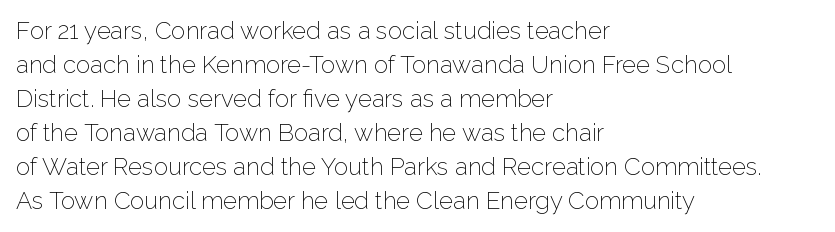
{"italic": "no", "bold": "no", "underline": "no", "align": "left", "line_spacing": "normal", "line_spacing_ratio": 1.42, "letter_spacing": "normal", "letter_spacing_em": 0.0, "glyph_px": 24}
